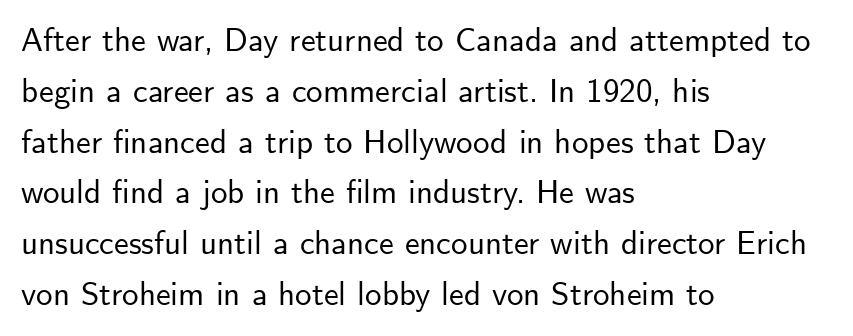
{"serif": "no", "italic": "no", "width": "normal", "stroke_contrast": "low", "x_height": "small", "monospaced": "no", "underline": "no", "align": "left", "line_spacing": "normal", "line_spacing_ratio": 1.54, "letter_spacing": "normal", "letter_spacing_em": 0.0, "glyph_px": 33}
